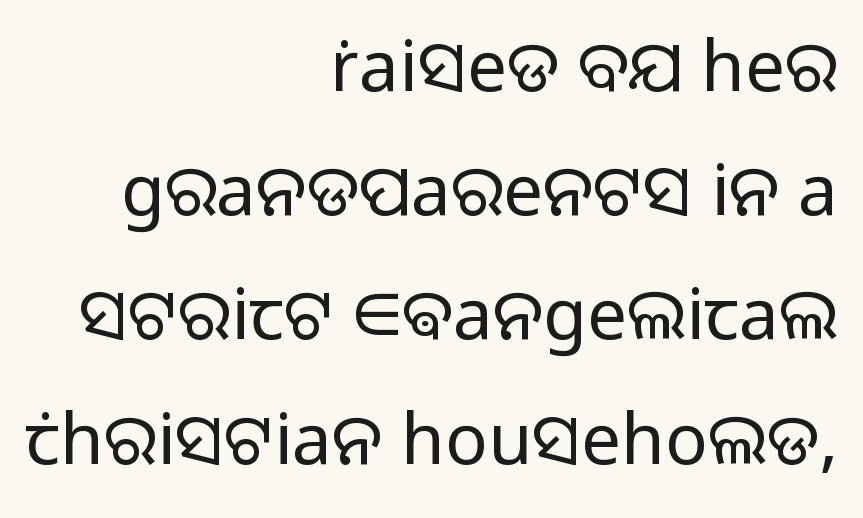
Q: Is the text bold? A: No.
Q: Is the text italic (slanted)? A: No, it is upright.
Q: Is the typeface a serif or a sans-serif typeface? A: Sans-serif.
Q: Is the text underlined? A: No.
Q: How is the paragraph aligned? A: Right-aligned.
Q: Is the spacing between letters normal or unusually wide? A: Normal.
Q: Width (condensed, normal, or wide)? A: Normal.
Q: Stroke contrast? A: Low.
Q: x-height? A: Medium.
Q: Monospaced? A: No.
